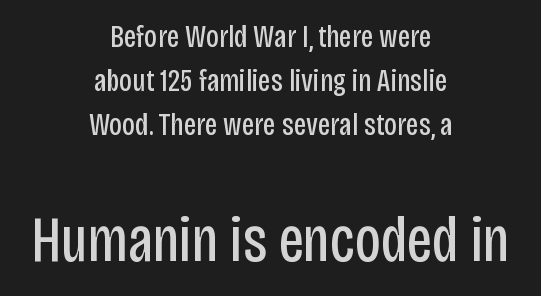
{"serif": "no", "italic": "no", "bold": "no", "weight": "regular", "width": "condensed", "stroke_contrast": "low", "x_height": "large", "monospaced": "no", "underline": "no", "align": "center", "line_spacing": "normal", "line_spacing_ratio": 1.38, "letter_spacing": "normal", "letter_spacing_em": 0.0, "larger_block": "second", "size_ratio": 2.0, "glyph_px": 64}
